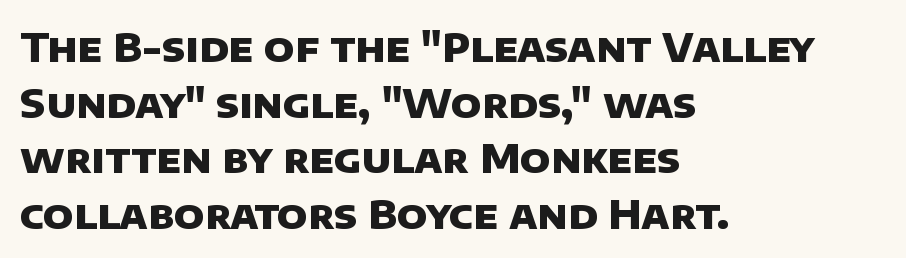
Here the designer chose a conventional face with non-uniform glyph widths. Type style note: lacks serifs. Glance below the letters and you will spot only blank space. Line spacing here is normal.
